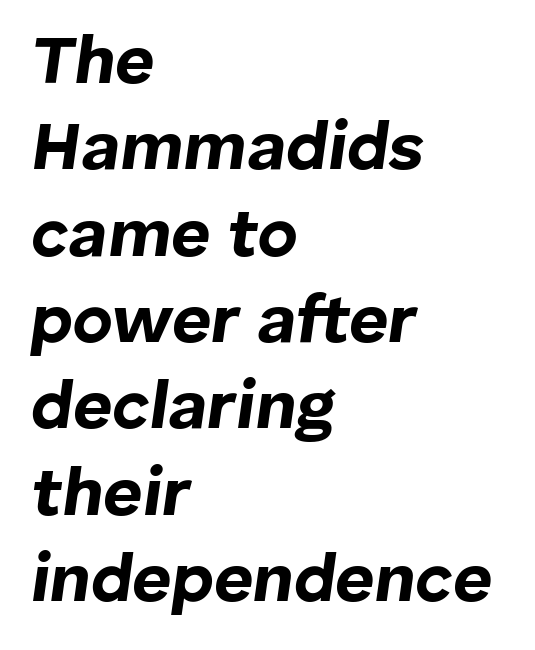
Note the varied advance widths — an 'i' is clearly narrower than an 'm'. Is the type slanted? Yes — the strokes lean at a clear angle. Honestly, there is no underline to notice here at all. This rendering leaves character spacing at its baseline value. Horizontal alignment here is leftward, the default for most running prose. The rows are spaced the way most documents space them.
